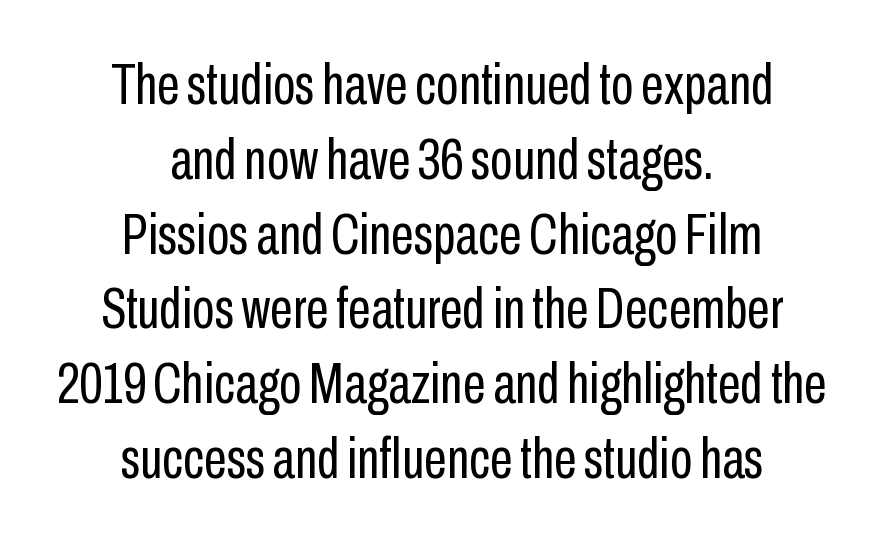
The image shows 58 px regular-weight, condensed sans-serif type, upright; set centered, normal line spacing (1.29x), normal letter spacing, not underlined; low stroke contrast and a medium x-height.
